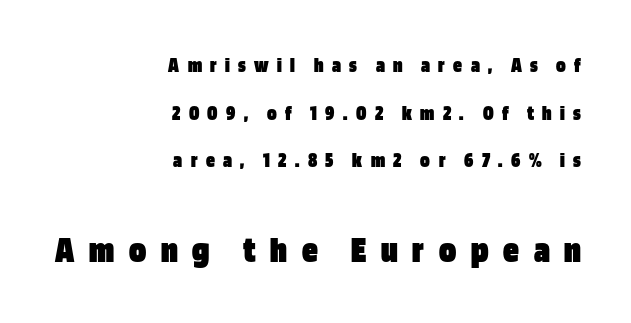
Q: Is the text bold? A: Yes.
Q: Is the text italic (slanted)? A: No, it is upright.
Q: Is the typeface a serif or a sans-serif typeface? A: Sans-serif.
Q: Is the text underlined? A: No.
Q: How is the paragraph aligned? A: Right-aligned.
Q: Is the spacing between letters normal or unusually wide? A: Unusually wide.
Q: Is the spacing between lines tight, normal or loose? A: Loose.
Q: Which block of text is set in a larger size, the first (top) or the second (bottom)? A: The second (bottom) one.
Q: Width (condensed, normal, or wide)? A: Condensed.
Q: Stroke contrast? A: Low.
Q: x-height? A: Large.
Q: Monospaced? A: No.
